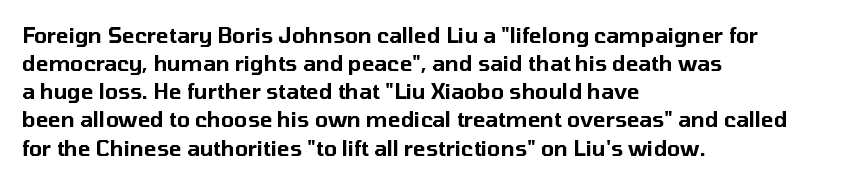
Teacher's note: observe the even left margin — that is flush-left alignment. No italicization has been applied; the sample stays upright. Clear beneath every line of the passage. Honestly, the letter spacing is just normal — you wouldn't notice it. A typesetter would call this leading conventional body-copy spacing.
